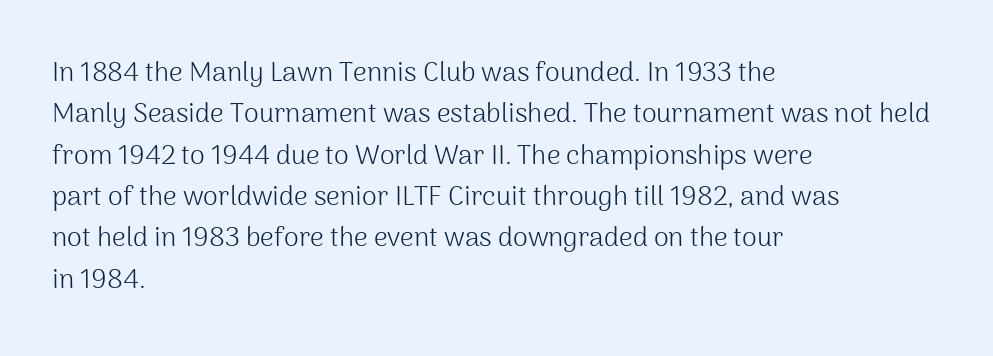
In terms of leading, this rendering sits right in the middle. The lettering stays uniformly vertical, giving the passage a roman look. Decoration check: the copy has no underline. The passage shown is not bold in any degree. How are the letters spaced? Ordinarily, with no added tracking.
